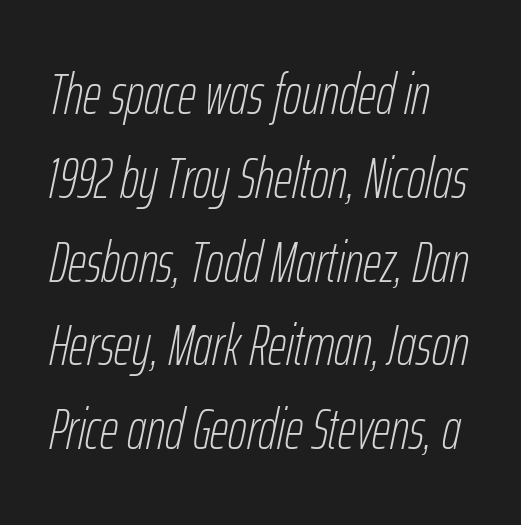
An italicized treatment has been applied to the whole sample. Here the designer chose a conventional face with non-uniform glyph widths. Plain, unruled lines of type. Nothing unusual about the tracking: characters are spaced as the font intends.
